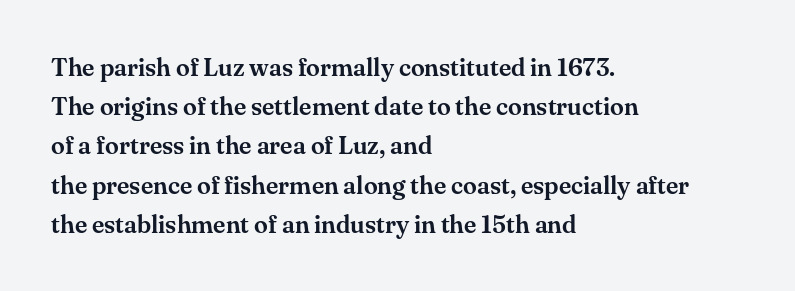
The image shows 25 px text type, upright; set left-aligned, normal line spacing (1.57x), normal letter spacing, not underlined.
